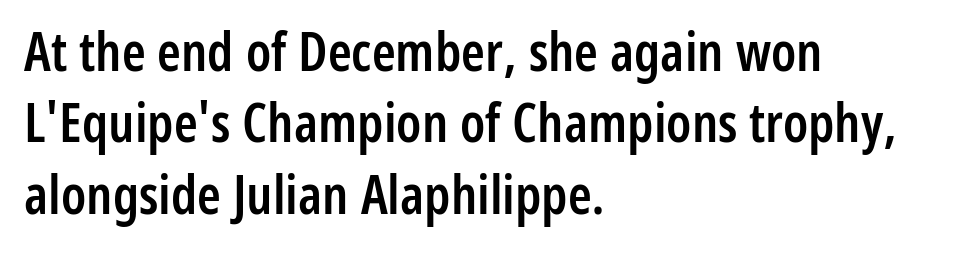
The image shows 54 px semibold, condensed sans-serif type, upright; set left-aligned, normal line spacing (1.32x), normal letter spacing, not underlined; low stroke contrast and a medium x-height.
